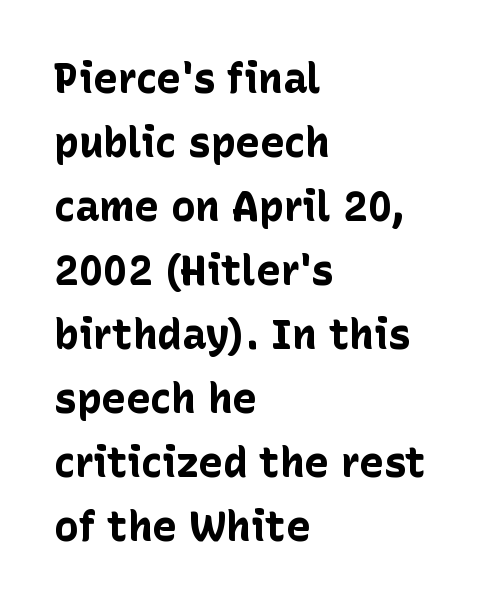
{"serif": "no", "italic": "no", "bold": "yes", "weight": "bold", "width": "normal", "stroke_contrast": "low", "x_height": "medium", "monospaced": "no", "underline": "no", "align": "left", "line_spacing": "normal", "line_spacing_ratio": 1.56, "letter_spacing": "normal", "letter_spacing_em": 0.0, "glyph_px": 41}
